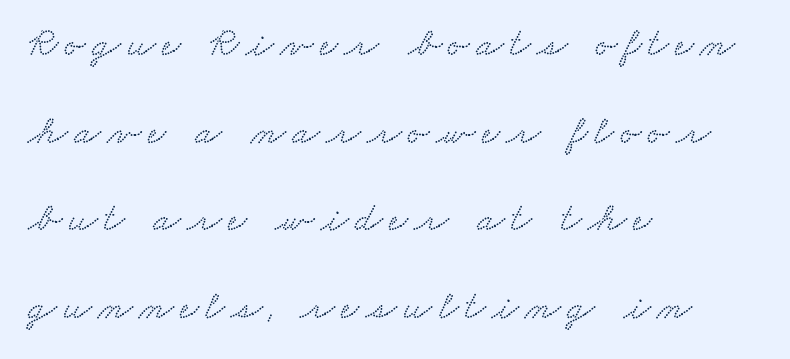
{"serif": "yes", "width": "wide", "stroke_contrast": "low", "x_height": "small", "monospaced": "no", "underline": "no", "align": "left", "line_spacing": "loose", "line_spacing_ratio": 2.19, "glyph_px": 40}
